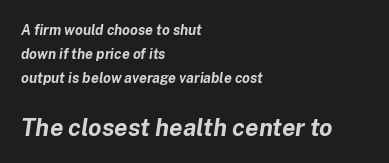
Q: Is the text bold? A: Yes.
Q: Is the text italic (slanted)? A: Yes, it leans right by about 8 degrees.
Q: Is the text underlined? A: No.
Q: How is the paragraph aligned? A: Left-aligned.
Q: Is the spacing between letters normal or unusually wide? A: Normal.
Q: Which block of text is set in a larger size, the first (top) or the second (bottom)? A: The second (bottom) one.
